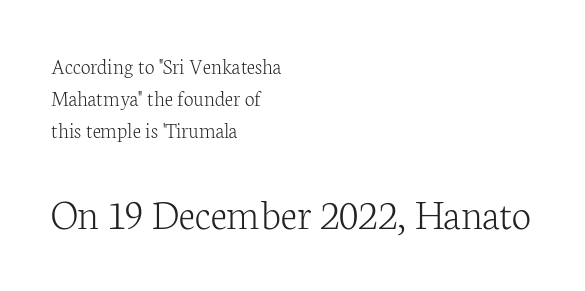
Q: Is the text bold? A: No.
Q: Is the text italic (slanted)? A: No, it is upright.
Q: Is the typeface a serif or a sans-serif typeface? A: Serif.
Q: Is the text underlined? A: No.
Q: How is the paragraph aligned? A: Left-aligned.
Q: Is the spacing between letters normal or unusually wide? A: Normal.
Q: Is the spacing between lines tight, normal or loose? A: Normal.
Q: Which block of text is set in a larger size, the first (top) or the second (bottom)? A: The second (bottom) one.
Q: Width (condensed, normal, or wide)? A: Normal.
Q: Stroke contrast? A: Low.
Q: x-height? A: Medium.
Q: Monospaced? A: No.
